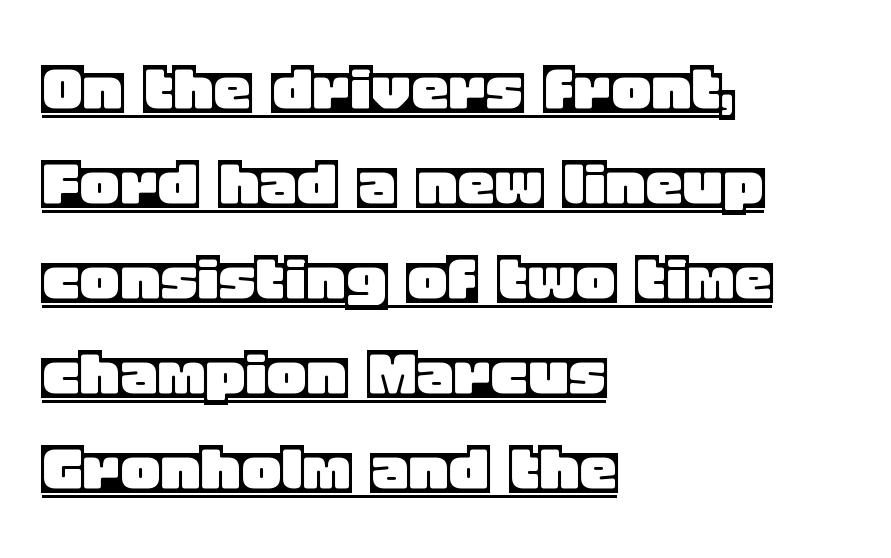
There is no visible air inserted between adjacent glyphs. Successive baselines arrive at the customary interval. One-word summary of the alignment: left. Varying glyph widths throughout — classic text-font behaviour. Underlining? Definitely there.
